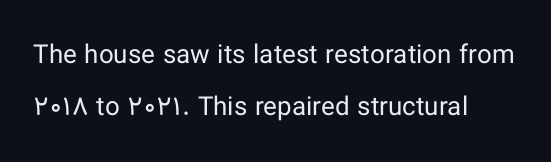
The image shows 26 px text type, upright; set left-aligned, loose line spacing (2.0x), normal letter spacing, not underlined.
